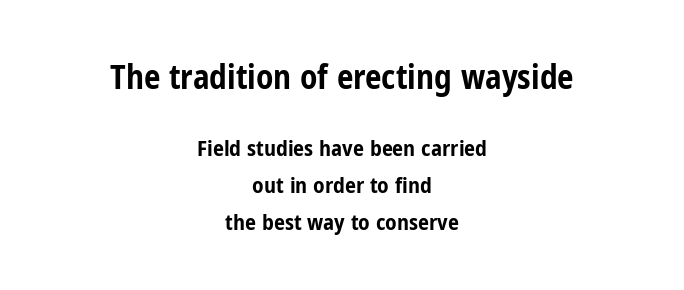
Q: Is the text bold? A: Yes.
Q: Is the text italic (slanted)? A: No, it is upright.
Q: Is the typeface a serif or a sans-serif typeface? A: Sans-serif.
Q: Is the text underlined? A: No.
Q: How is the paragraph aligned? A: Centered.
Q: Is the spacing between letters normal or unusually wide? A: Normal.
Q: Is the spacing between lines tight, normal or loose? A: Normal.
Q: Which block of text is set in a larger size, the first (top) or the second (bottom)? A: The first (top) one.
Q: Width (condensed, normal, or wide)? A: Condensed.
Q: Stroke contrast? A: Low.
Q: x-height? A: Medium.
Q: Monospaced? A: No.
